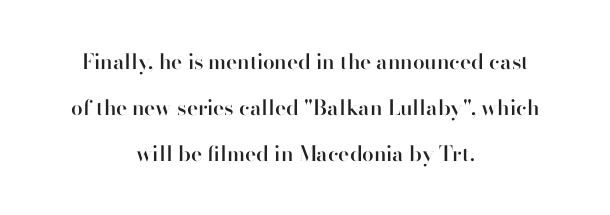
Posture: upright roman. Words appear dense and cohesive because spacing is normal. Anything drawn beneath the words? Only blank space. Each line is balanced around a shared central axis. Summary of vertical rhythm: relaxed, with wide interline spacing. A somewhat darkened texture: the type is semibold rather than bold.
